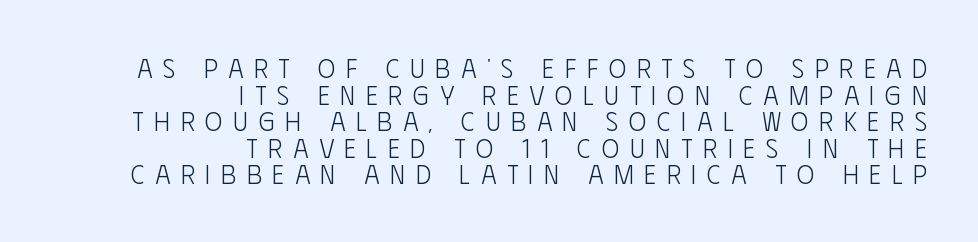
{"italic": "no", "bold": "no", "underline": "no", "align": "right", "line_spacing": "tight", "line_spacing_ratio": 1.02, "letter_spacing": "wide", "letter_spacing_em": 0.41, "glyph_px": 26}
